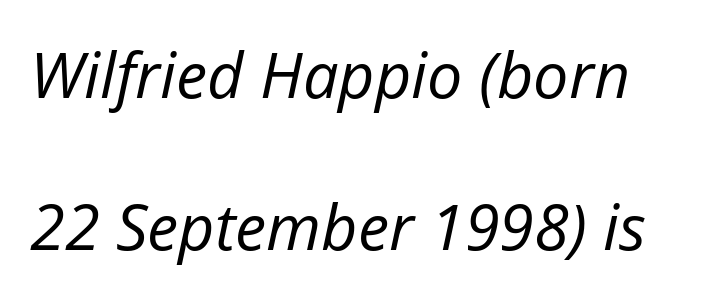
The typesetter chose a ragged-right arrangement here. Compared with a typical body face, this is equally light or lighter still. Check the space under the baseline: it is left empty. Regarding leading, the lines here are spaced well apart. Character widths vary here, with narrow letters taking less room than wide ones.
